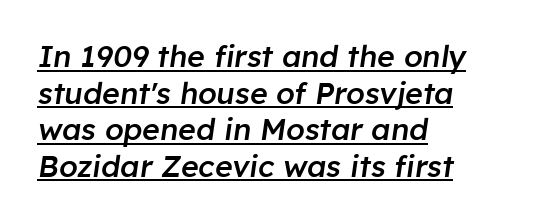
Quick note: italic. Horizontal alignment here is leftward, the default for most running prose. Like a heading marked for emphasis, these lines bear an underscore. Here the glyphs are tracked normally, forming tight word shapes. The face used here is proportionally spaced, like ordinary book or web type. The sample has been set in demibold, a notch under bold.
